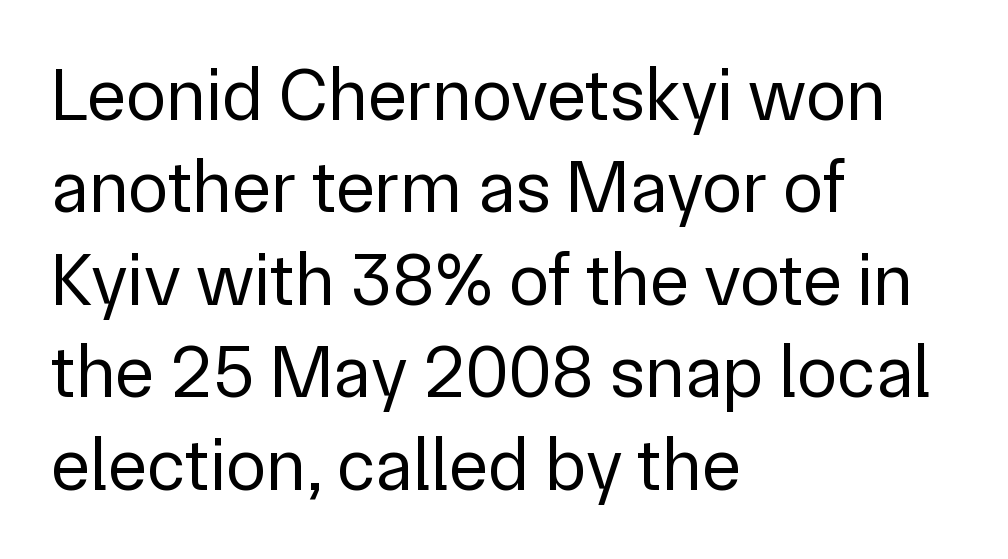
Does the lettering tilt? It doesn't — this is upright. Typeset ragged right — the left edge is the straight one. Proportional: the letters do not fall into vertical columns. In terms of letterspacing, this is plain default setting. A quiet, ordinary-to-light weight characterises the typeface. The letters carry no serifs — their stems end cleanly without finishing strokes.
